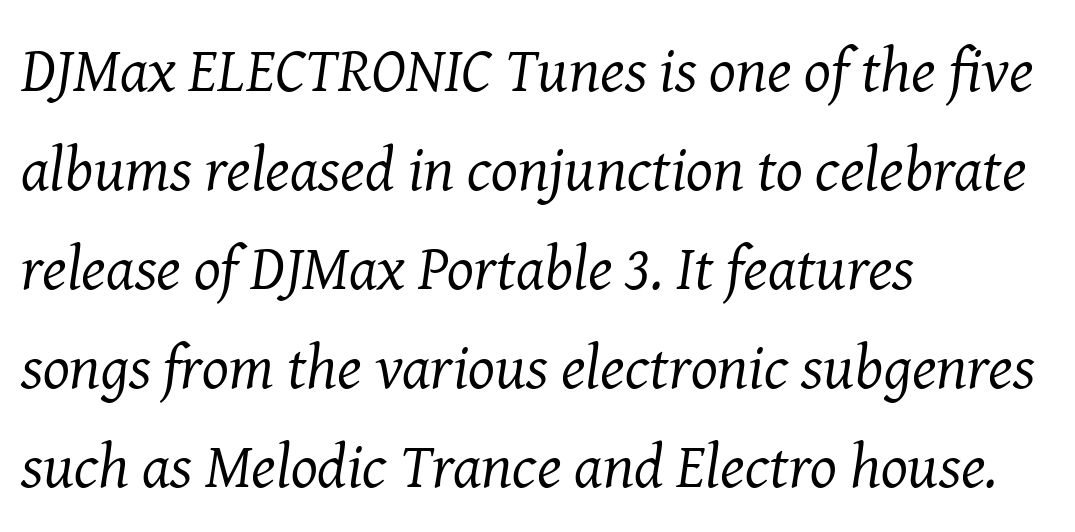
Q: Is the text bold? A: No.
Q: Is the text italic (slanted)? A: Yes, it leans right by about 8 degrees.
Q: Is the typeface a serif or a sans-serif typeface? A: Serif.
Q: Is the text underlined? A: No.
Q: How is the paragraph aligned? A: Left-aligned.
Q: Is the spacing between letters normal or unusually wide? A: Normal.
Q: Is the spacing between lines tight, normal or loose? A: Normal.
Q: Width (condensed, normal, or wide)? A: Normal.
Q: Stroke contrast? A: Medium.
Q: x-height? A: Medium.
Q: Monospaced? A: No.
